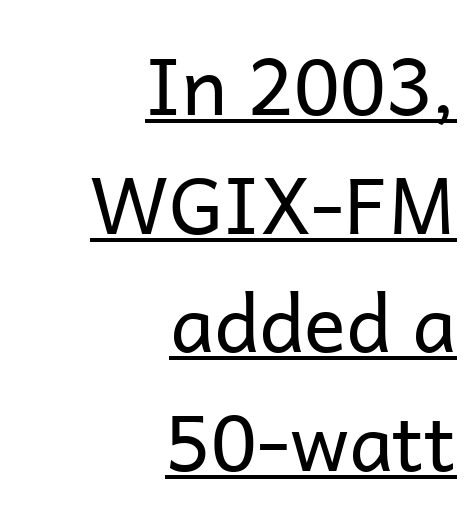
{"serif": "no", "italic": "no", "bold": "no", "weight": "regular", "width": "normal", "stroke_contrast": "low", "x_height": "medium", "monospaced": "no", "underline": "yes", "align": "right", "line_spacing": "normal", "line_spacing_ratio": 1.52, "letter_spacing": "normal", "letter_spacing_em": 0.0, "glyph_px": 78}
